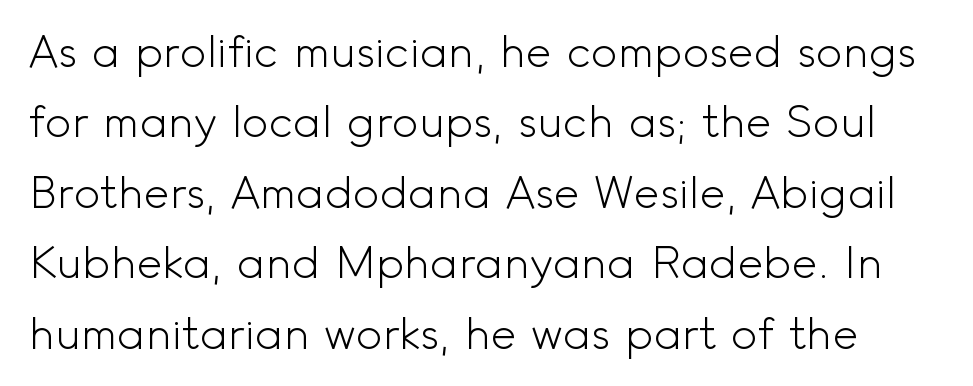
{"serif": "no", "italic": "no", "bold": "no", "weight": "light", "width": "normal", "x_height": "small", "monospaced": "no", "underline": "no", "line_spacing": "normal", "line_spacing_ratio": 1.6, "letter_spacing": "normal", "letter_spacing_em": 0.0, "glyph_px": 44}
